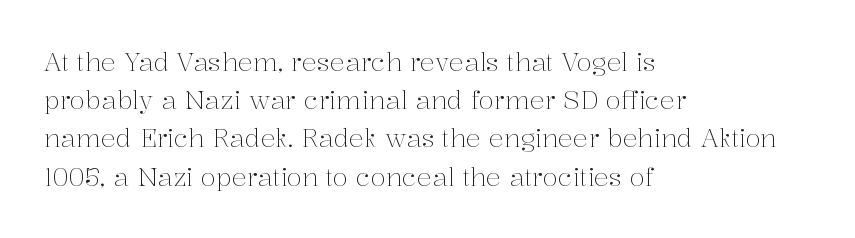
The image shows 25 px text type, upright; set left-aligned, normal line spacing (1.53x), normal letter spacing, not underlined.
